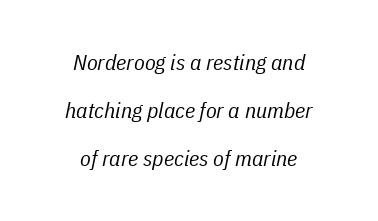
The image shows 22 px text type, italic (leaning right); set centered, loose line spacing (2.19x), normal letter spacing, not underlined.
